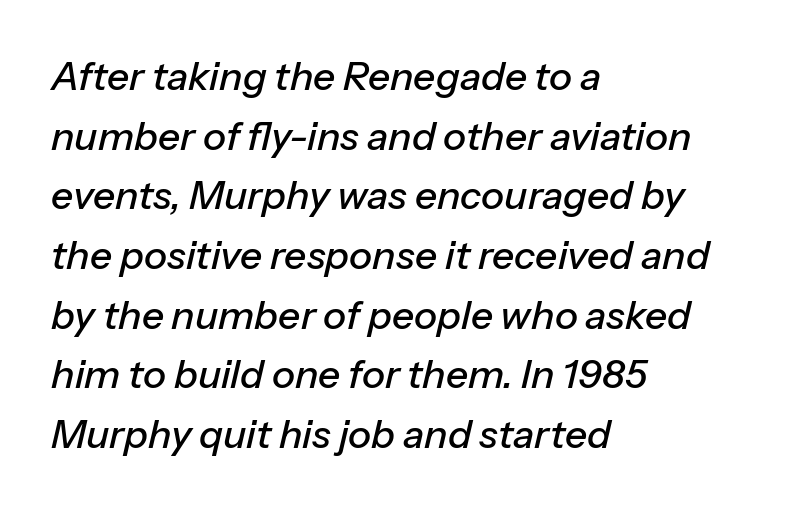
You could not count columns in this text — the font is proportionally spaced. The letters sit at their default tracking, neither squeezed nor spread. Rows of type keep a routine distance in the vertical direction. Every row of glyphs begins at an identical x-position on the left.
